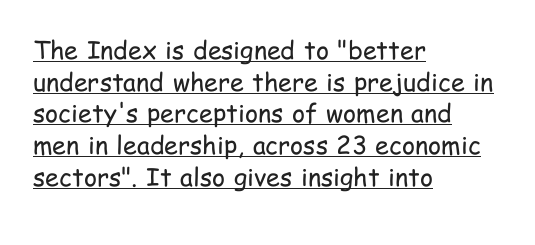
The axis of the letterforms is exactly vertical. A student would call this left alignment; a typographer would say flush left, rag right. Think standard paragraph weight, or any step lighter than that. The passage shown is underscored from start to finish. Default kerning and tracking; the words read as compact shapes.
